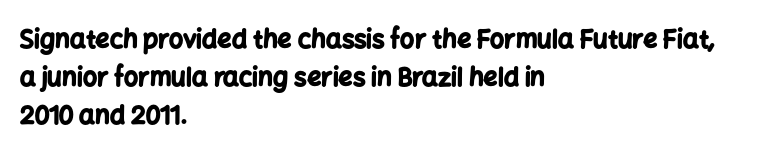
{"italic": "no", "bold": "yes", "underline": "no", "align": "left", "line_spacing": "normal", "line_spacing_ratio": 1.52, "letter_spacing": "normal", "letter_spacing_em": 0.0, "glyph_px": 25}
